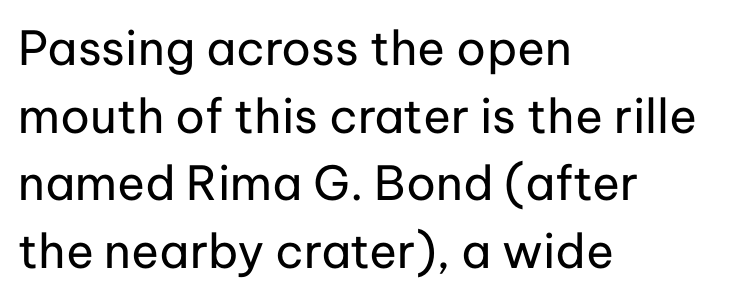
Q: Is the text bold? A: No.
Q: Is the text italic (slanted)? A: No, it is upright.
Q: Is the typeface a serif or a sans-serif typeface? A: Sans-serif.
Q: Is the text underlined? A: No.
Q: How is the paragraph aligned? A: Left-aligned.
Q: Is the spacing between letters normal or unusually wide? A: Normal.
Q: Is the spacing between lines tight, normal or loose? A: Normal.
Q: Width (condensed, normal, or wide)? A: Normal.
Q: Stroke contrast? A: Low.
Q: x-height? A: Medium.
Q: Monospaced? A: No.
